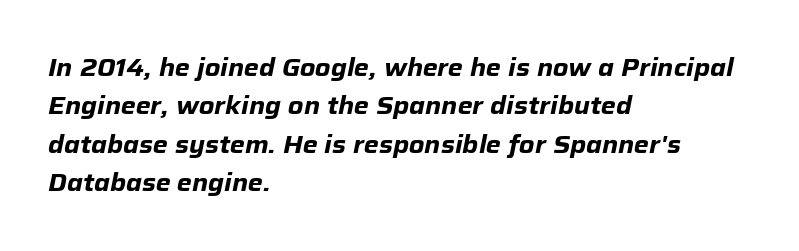
Q: Is the text bold? A: Yes.
Q: Is the text italic (slanted)? A: Yes, it leans right by about 12 degrees.
Q: Is the text underlined? A: No.
Q: How is the paragraph aligned? A: Left-aligned.
Q: Is the spacing between letters normal or unusually wide? A: Normal.
Q: Is the spacing between lines tight, normal or loose? A: Normal.
